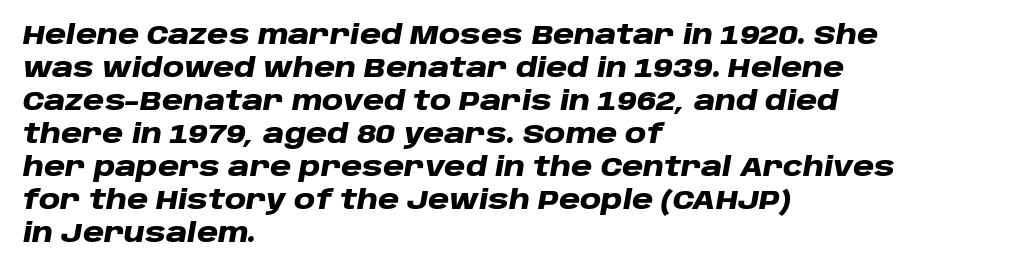
Does the leading feel generous? No, just average. Typeset ragged right — the left edge is the straight one. The specimen omits any rule beneath the text block's lines. Each glyph is drawn with heavy, bold strokes. A typesetter would mark this as italic. Nobody touched the tracking dial on this one.
